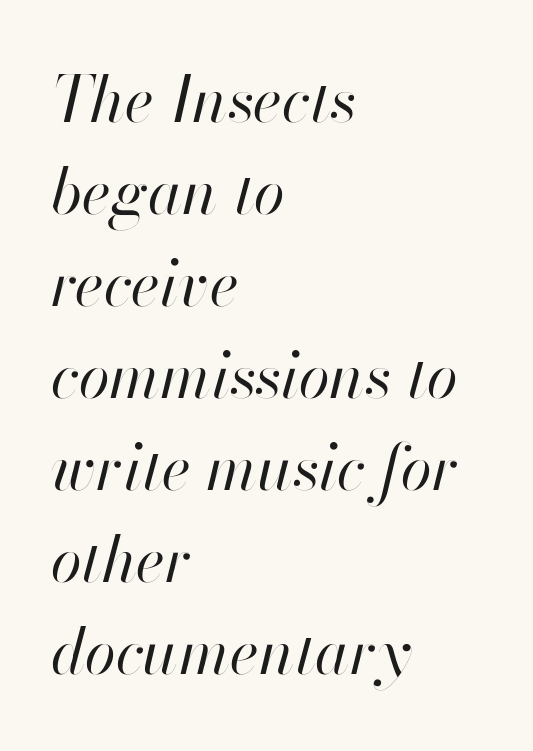
The image shows 63 px regular-weight type, italic (leaning right); set left-aligned, normal line spacing (1.46x), normal letter spacing, not underlined; high stroke contrast and a small x-height.
